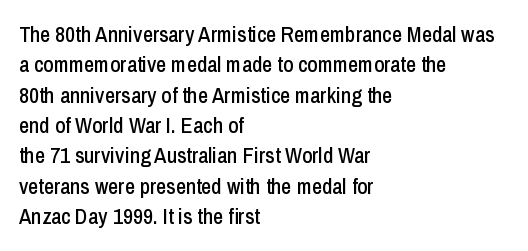
Q: Is the text italic (slanted)? A: No, it is upright.
Q: Is the text underlined? A: No.
Q: How is the paragraph aligned? A: Left-aligned.
Q: Is the spacing between letters normal or unusually wide? A: Normal.
Q: Is the spacing between lines tight, normal or loose? A: Normal.
